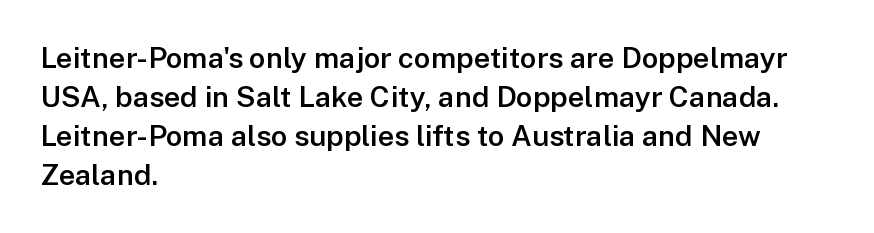
Line beginnings align vertically; line endings do not. The face used here is proportionally spaced, like ordinary book or web type. Compared with an ordinary text face, these strokes are moderately heavier — a semibold. Posture: straight, roman, zero tilt. Typographically, this falls in the sans-serif category. Any mark beneath the type? The region is blank.
